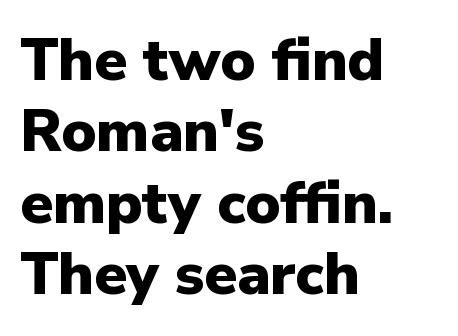
The image shows 59 px heavy sans-serif type, upright; set left-aligned, line spacing 1.21x, normal letter spacing, not underlined; low stroke contrast and a medium x-height.
